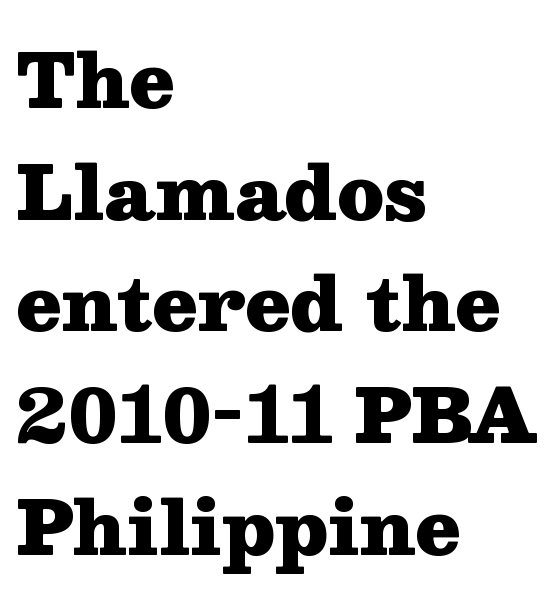
Note the varied advance widths — an 'i' is clearly narrower than an 'm'. A typesetter would label this face a serif. The line texture is even and compact thanks to regular tracking. Baseline-to-baseline distance is the conventional proportion of letter height. The compositor pushed each line to the left boundary.
